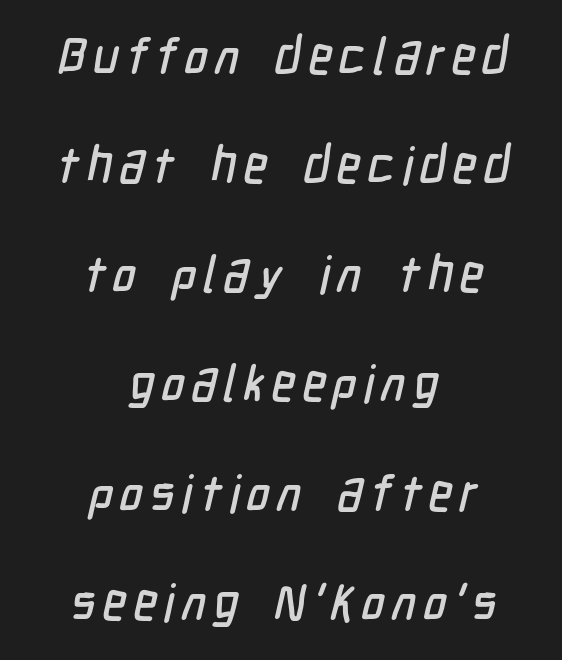
The space directly below the letters is spotless. Unlike a traditional serif, this face leaves its strokes unadorned. The compositor balanced each line on the midline. Is there much room between lines? Yes — plenty of vertical air separates them.
